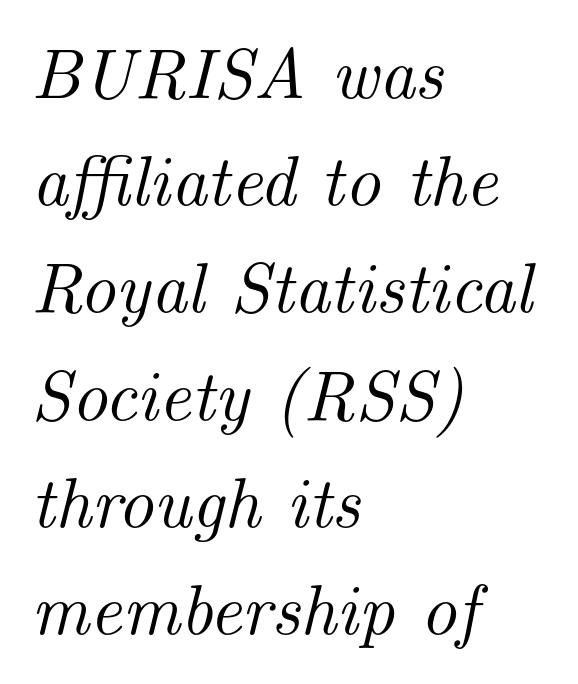
Check under the words: just untouched page. Is this a sans? No — the strokes have serifs. Tracking here is standard; glyphs follow each other at the usual distance. Honestly, the row spacing looks completely unremarkable.
